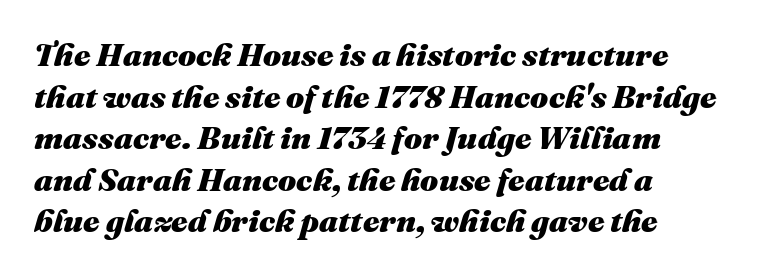
Here the designer chose a conventional face with non-uniform glyph widths. You can tell it's italic because the verticals aren't actually vertical. The strip under each line holds only bare page. Interline gaps are of average width in this sample. A student would call this left alignment; a typographer would say flush left, rag right.
